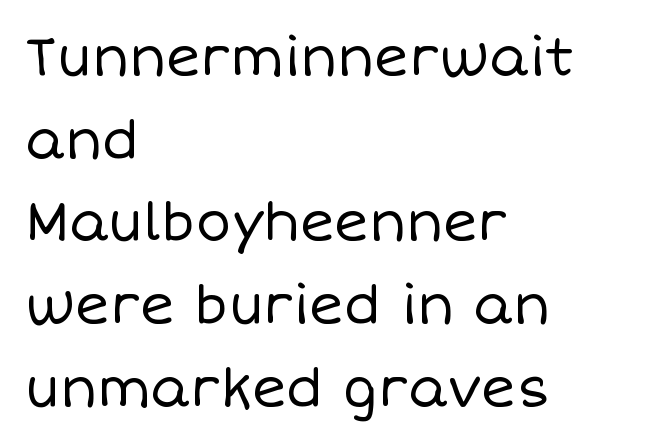
Tracking value appears to be zero — textbook default spacing. Students, observe: this is what conventionally led text looks like. Is the stroke heavy? The answer is a plain regular-or-lighter. Type without underlining. Where is the straight margin? On the left. Here the designer chose a conventional face with non-uniform glyph widths.
